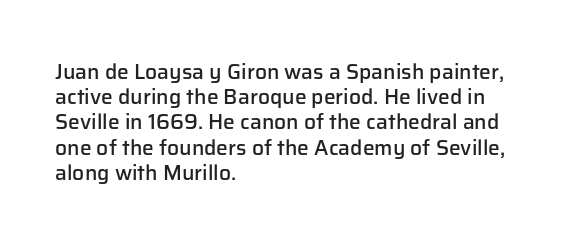
Stems and bowls a touch heavier than normal — semibold. This sample uses plain, unmodified letter spacing. The text block is weighted toward the left margin, trailing off unevenly rightward. Do the letters lean? They stand straight. Beneath every word, the page is bare.
